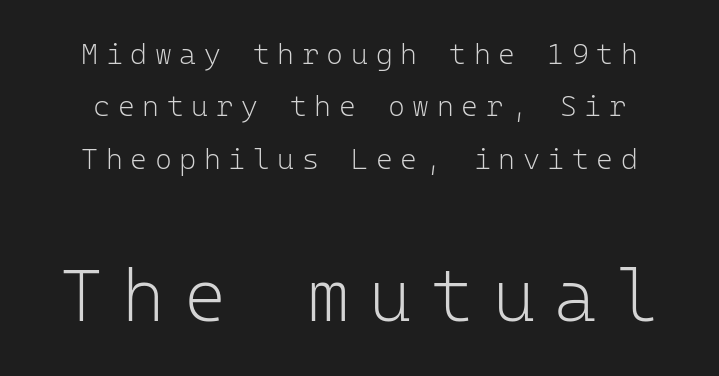
Q: Is the text bold? A: No.
Q: Is the text italic (slanted)? A: No, it is upright.
Q: Is the typeface a serif or a sans-serif typeface? A: Sans-serif.
Q: Is the text underlined? A: No.
Q: Is the spacing between letters normal or unusually wide? A: Unusually wide.
Q: Which block of text is set in a larger size, the first (top) or the second (bottom)? A: The second (bottom) one.
Q: Width (condensed, normal, or wide)? A: Normal.
Q: Stroke contrast? A: Low.
Q: x-height? A: Medium.
Q: Monospaced? A: Yes.
